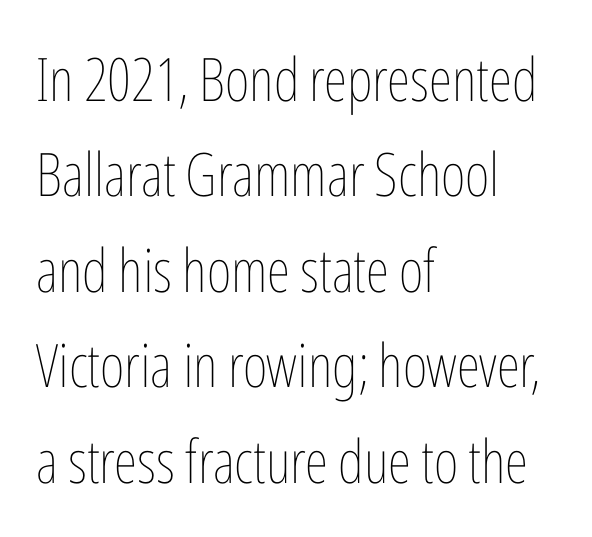
Reading down the column, the eye jumps a familiar distance to each next line. Looks like regular typesetting: each glyph gets only the width it needs. Rendered with straight, roman letterforms. Line starts are locked; line ends wander. The strokes carry an ordinary text weight at most. The rendering keeps characters at their native spacing.
